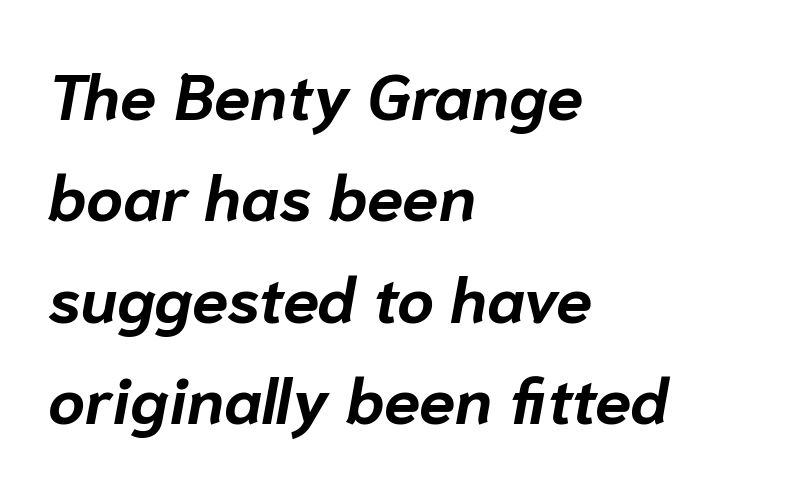
The image shows 65 px bold type, italic (leaning right); set left-aligned, normal line spacing (1.56x), normal letter spacing, not underlined; low stroke contrast and a medium x-height.
